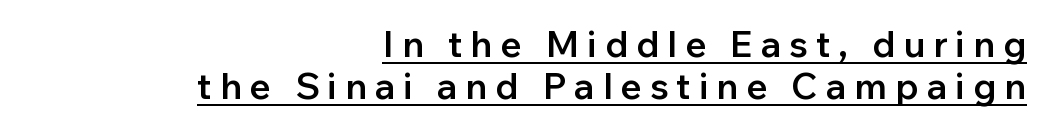
{"serif": "no", "italic": "no", "bold": "semi", "weight": "semibold", "width": "normal", "stroke_contrast": "low", "x_height": "medium", "monospaced": "no", "underline": "yes", "align": "right", "line_spacing": "tight", "line_spacing_ratio": 1.13, "letter_spacing": "wide", "letter_spacing_em": 0.21, "glyph_px": 37}
